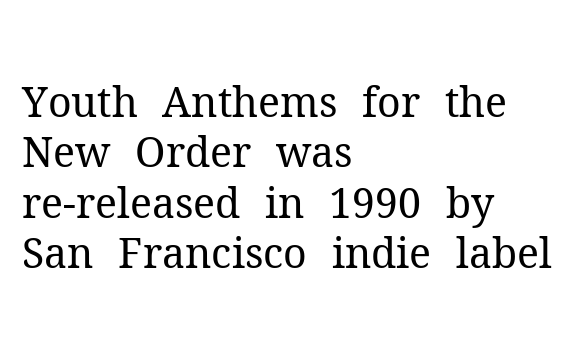
Q: Is the text bold? A: No.
Q: Is the text italic (slanted)? A: No, it is upright.
Q: Is the typeface a serif or a sans-serif typeface? A: Serif.
Q: Is the text underlined? A: No.
Q: How is the paragraph aligned? A: Left-aligned.
Q: Is the spacing between letters normal or unusually wide? A: Normal.
Q: Width (condensed, normal, or wide)? A: Normal.
Q: Stroke contrast? A: Medium.
Q: x-height? A: Medium.
Q: Monospaced? A: No.
